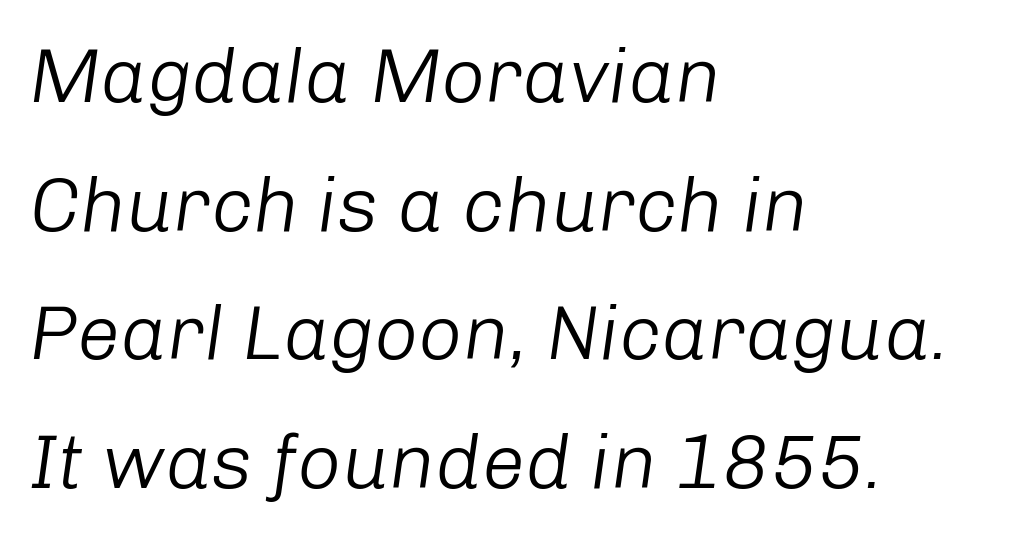
Q: Is the text bold? A: No.
Q: Is the text italic (slanted)? A: Yes, it leans right by about 8 degrees.
Q: Is the text underlined? A: No.
Q: How is the paragraph aligned? A: Left-aligned.
Q: Is the spacing between letters normal or unusually wide? A: Normal.
Q: Is the spacing between lines tight, normal or loose? A: Normal.
Q: Width (condensed, normal, or wide)? A: Normal.
Q: Stroke contrast? A: Low.
Q: x-height? A: Medium.
Q: Monospaced? A: No.
